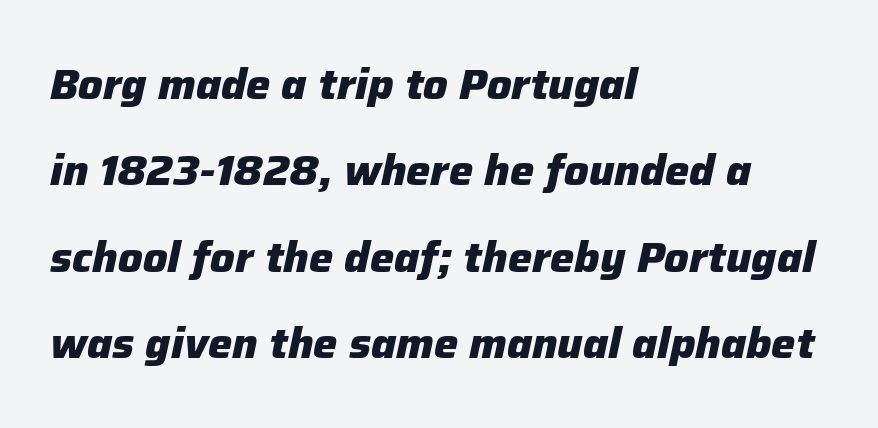
Q: Is the text bold? A: Yes.
Q: Is the text italic (slanted)? A: Yes, it leans right by about 12 degrees.
Q: Is the text underlined? A: No.
Q: How is the paragraph aligned? A: Left-aligned.
Q: Is the spacing between letters normal or unusually wide? A: Normal.
Q: Is the spacing between lines tight, normal or loose? A: Loose.
Q: Width (condensed, normal, or wide)? A: Normal.
Q: Stroke contrast? A: Low.
Q: x-height? A: Medium.
Q: Monospaced? A: No.
